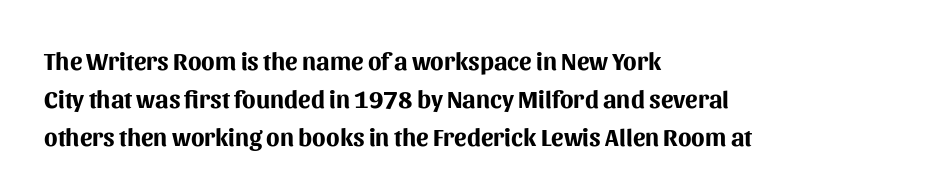
Lines of text with bare space underneath. Quick note: interline space is typical. The line texture is even and compact thanks to regular tracking. The letters stand straight up with perfectly vertical stems. I'd describe the lettering as bold — thick and assertive.
